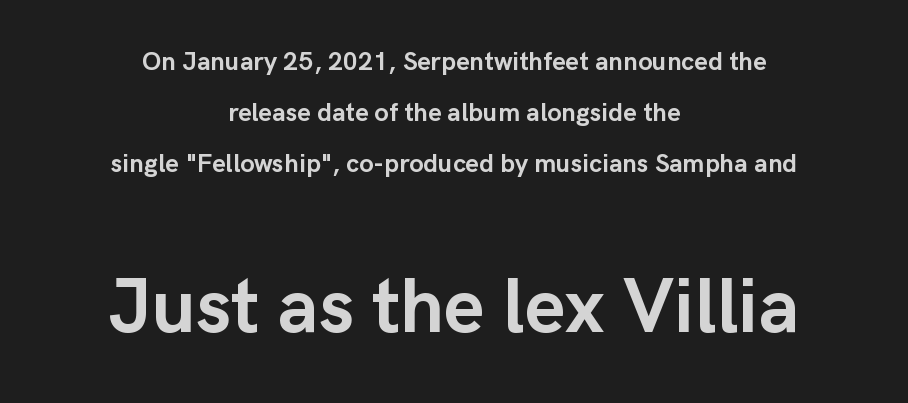
Alignment: centered. These lines are rendered in a variable-pitch font. If you squint, the bottom block still reads clearly — it's the larger of the two. Rows of type keep a wide berth in the vertical direction. The horizontal fit of the characters is conventional and even. Typographically, this falls in the sans-serif category.
